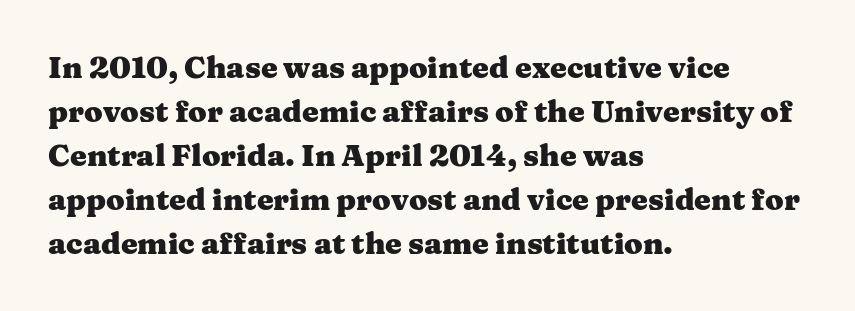
Q: Is the text bold? A: Yes.
Q: Is the text italic (slanted)? A: No, it is upright.
Q: Is the typeface a serif or a sans-serif typeface? A: Serif.
Q: Is the text underlined? A: No.
Q: How is the paragraph aligned? A: Left-aligned.
Q: Is the spacing between letters normal or unusually wide? A: Normal.
Q: Is the spacing between lines tight, normal or loose? A: Normal.
Q: Width (condensed, normal, or wide)? A: Wide.
Q: Stroke contrast? A: Medium.
Q: x-height? A: Medium.
Q: Monospaced? A: No.
